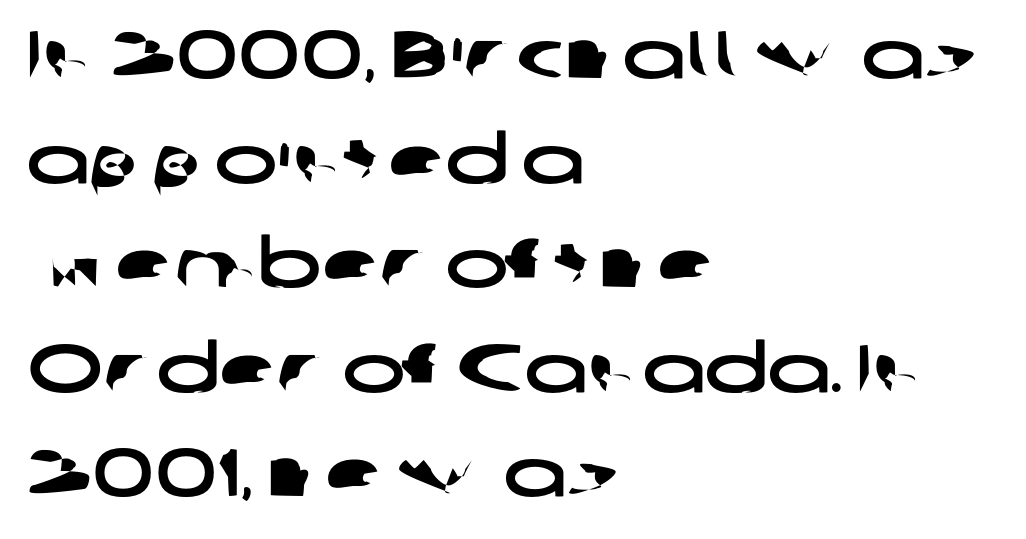
The image shows 67 px wide sans-serif type; set left-aligned, normal line spacing (1.56x), normal letter spacing, not underlined; low stroke contrast and a medium x-height.
